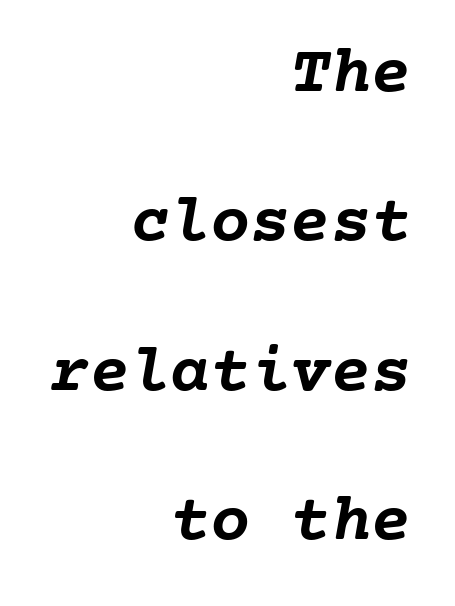
Q: Is the text bold? A: Yes.
Q: Is the text underlined? A: No.
Q: How is the paragraph aligned? A: Right-aligned.
Q: Is the spacing between letters normal or unusually wide? A: Normal.
Q: Is the spacing between lines tight, normal or loose? A: Loose.
Q: Width (condensed, normal, or wide)? A: Normal.
Q: Stroke contrast? A: Low.
Q: x-height? A: Medium.
Q: Monospaced? A: Yes.
